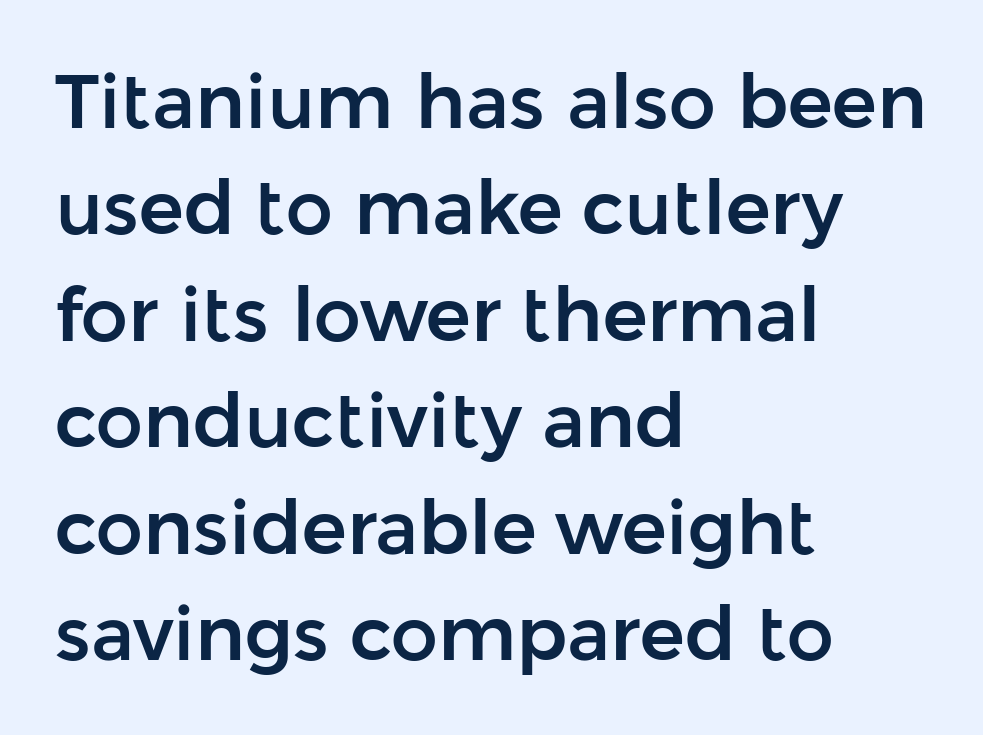
When letters stand straight like this, we call the style roman or upright. Only glyphs here, with clear space below each row. The lines in this sample share a left origin and differ only in where they stop. Is this a sans? Yes — the strokes have no serifs.
